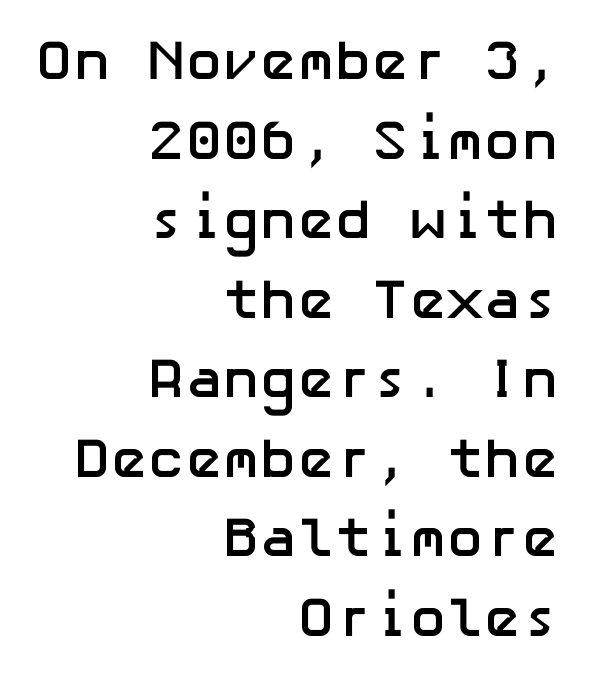
The image shows 56 px semibold sans-serif type, upright; set right-aligned, normal line spacing (1.42x), normal letter spacing, not underlined; low stroke contrast and a medium x-height.
